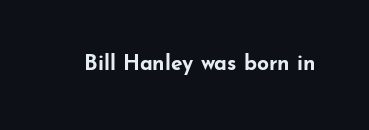
The letterforms sit shoulder to shoulder at normal distance. These lines were composed using upright roman letters. Check the space under the baseline: it is left empty. The sample has been set heavy, in full bold.
